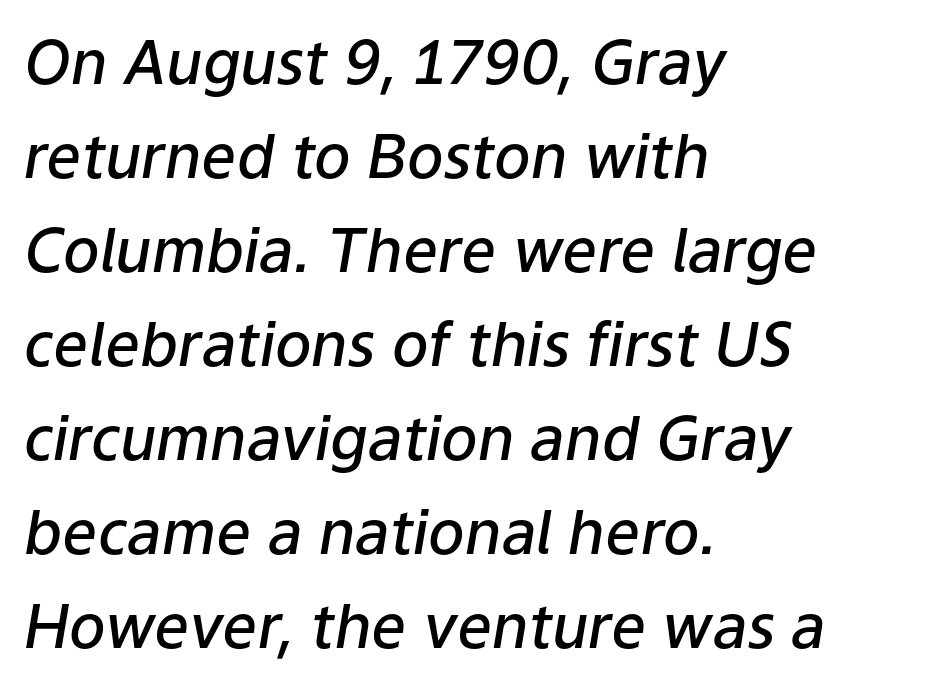
The line-height multiplier appears to be the usual default. The rag falls on the right side of this text block. You can tell it's italic because the verticals aren't actually vertical. The letters advance in unequal steps, a hallmark of proportional type. The string is rendered with underlining switched off. Glyph-to-glyph distance matches everyday printed text.
